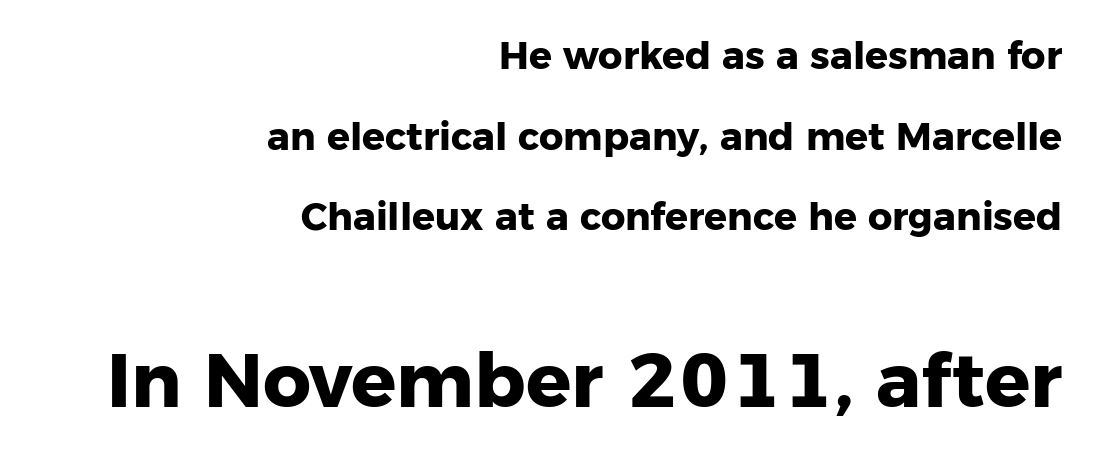
Q: Is the text bold? A: Yes.
Q: Is the text italic (slanted)? A: No, it is upright.
Q: Is the typeface a serif or a sans-serif typeface? A: Sans-serif.
Q: Is the text underlined? A: No.
Q: How is the paragraph aligned? A: Right-aligned.
Q: Is the spacing between letters normal or unusually wide? A: Normal.
Q: Is the spacing between lines tight, normal or loose? A: Loose.
Q: Which block of text is set in a larger size, the first (top) or the second (bottom)? A: The second (bottom) one.
Q: Width (condensed, normal, or wide)? A: Normal.
Q: Stroke contrast? A: Low.
Q: x-height? A: Medium.
Q: Monospaced? A: No.
